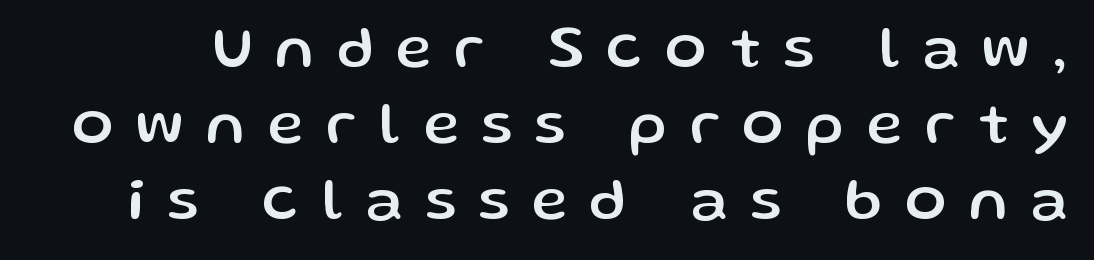
The image shows 61 px sans-serif type, upright; set normal line spacing (1.25x), unusually wide letter spacing (+0.38 em), not underlined; low stroke contrast and a medium x-height.
